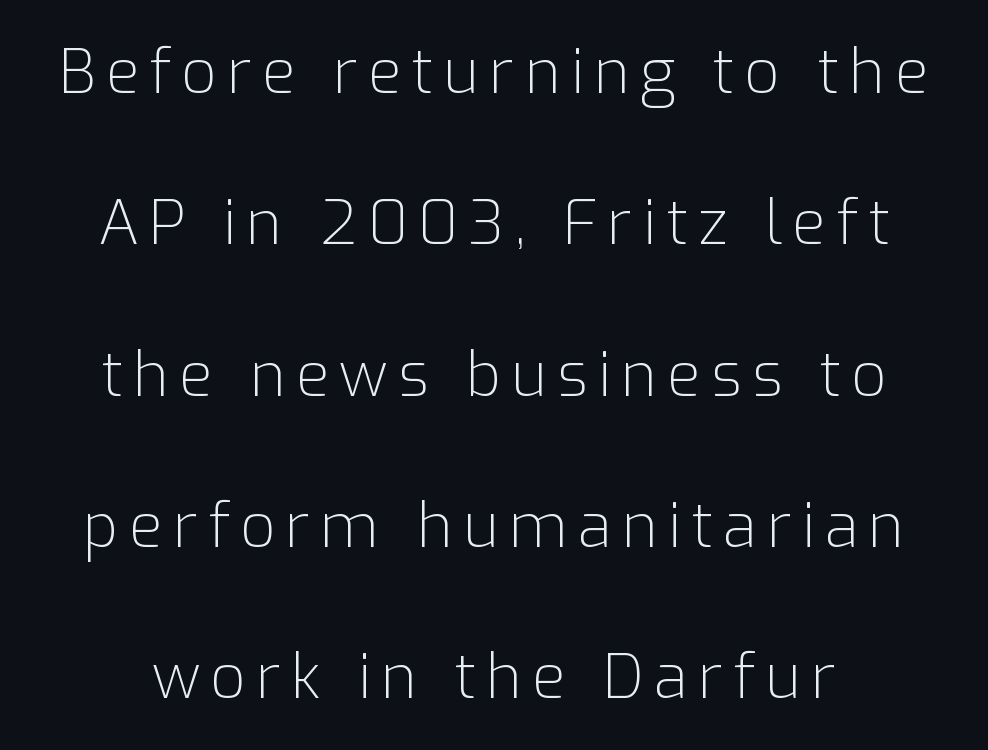
The image shows 62 px light sans-serif type, upright; set centered, loose line spacing (2.44x), not underlined; low stroke contrast and a medium x-height.
